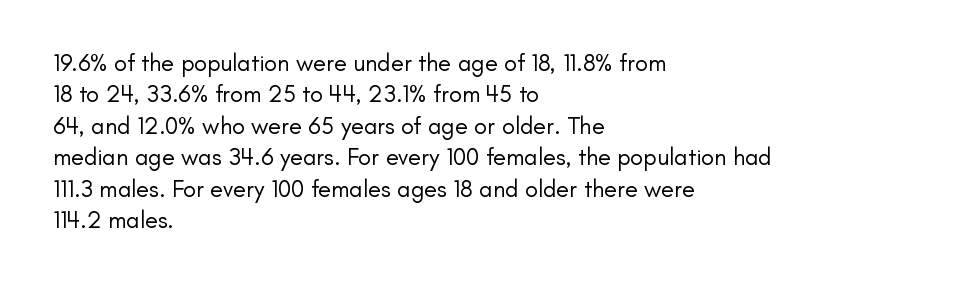
The image shows 24 px text type, upright; set left-aligned, normal line spacing (1.31x), normal letter spacing, not underlined.
